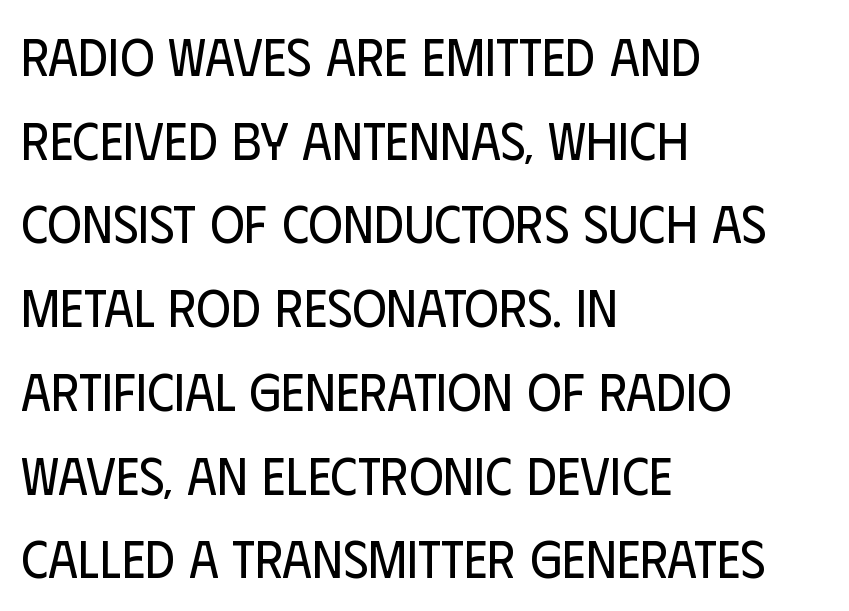
If you drew a line through each stem, it would be perfectly vertical. The glyphs are unaccompanied by any horizontal stroke below them. The setting favours the left margin, as ordinary paragraphs usually do. Think of a printed novel: that variable character pitch is what you see here.
